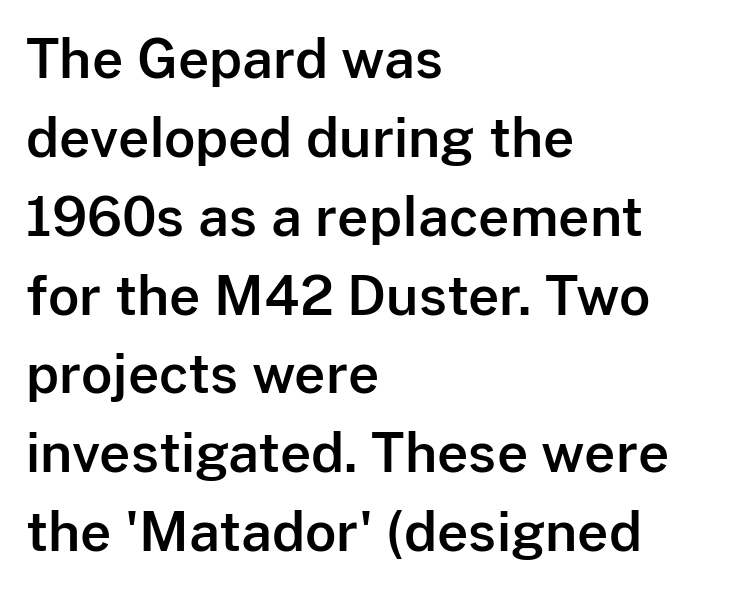
The image shows 54 px sans-serif type, upright; set left-aligned, normal line spacing (1.46x), normal letter spacing, not underlined; low stroke contrast and a medium x-height.
